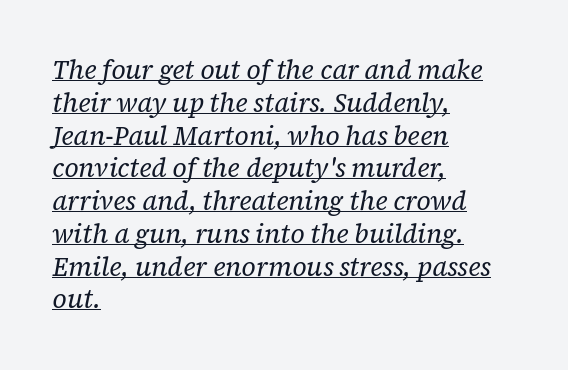
{"italic": "yes", "lean": "right", "slant_degrees": 12, "bold": "no", "underline": "yes", "align": "left", "line_spacing": "normal", "line_spacing_ratio": 1.26, "letter_spacing": "normal", "letter_spacing_em": 0.0, "glyph_px": 26}
